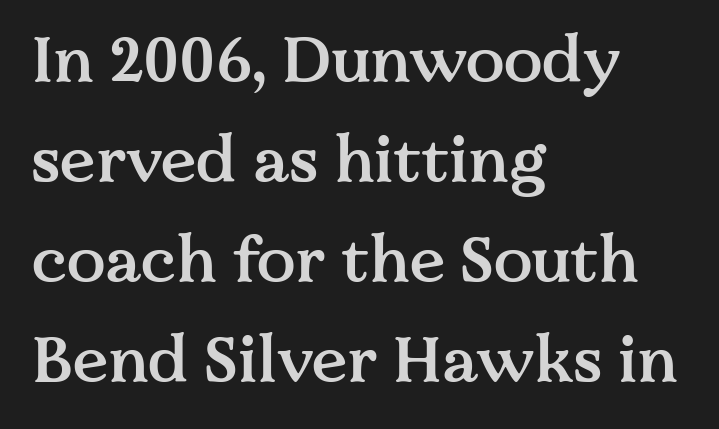
The image shows 64 px semibold serif type, upright; set left-aligned, normal line spacing (1.56x), normal letter spacing, not underlined; medium stroke contrast and a medium x-height.
